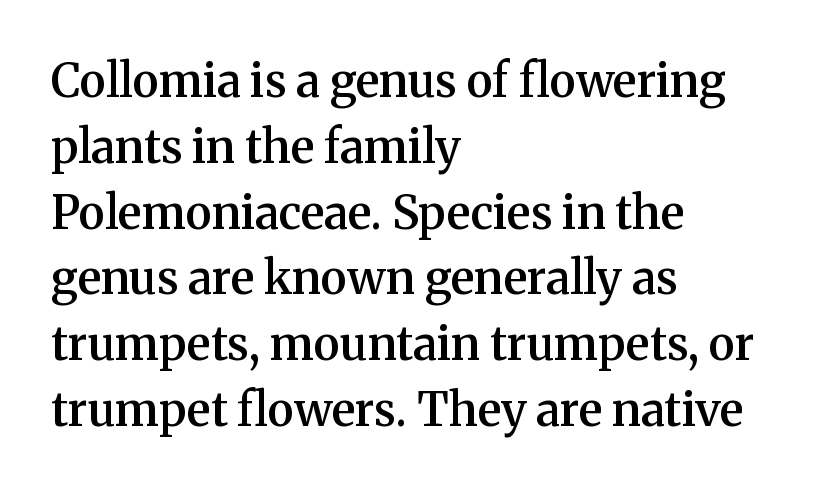
{"serif": "yes", "italic": "no", "bold": "semi", "weight": "semibold", "width": "normal", "stroke_contrast": "medium", "x_height": "medium", "monospaced": "no", "underline": "no", "align": "left", "line_spacing": "normal", "line_spacing_ratio": 1.43, "letter_spacing": "normal", "letter_spacing_em": 0.0, "glyph_px": 46}
